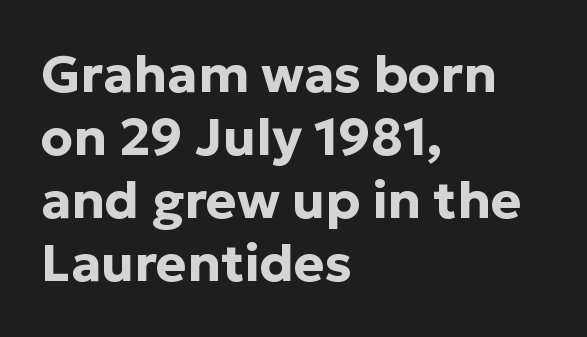
Q: Is the text bold? A: Yes.
Q: Is the text italic (slanted)? A: No, it is upright.
Q: Is the typeface a serif or a sans-serif typeface? A: Sans-serif.
Q: Is the text underlined? A: No.
Q: How is the paragraph aligned? A: Left-aligned.
Q: Is the spacing between letters normal or unusually wide? A: Normal.
Q: Width (condensed, normal, or wide)? A: Normal.
Q: Stroke contrast? A: Low.
Q: x-height? A: Medium.
Q: Monospaced? A: No.
